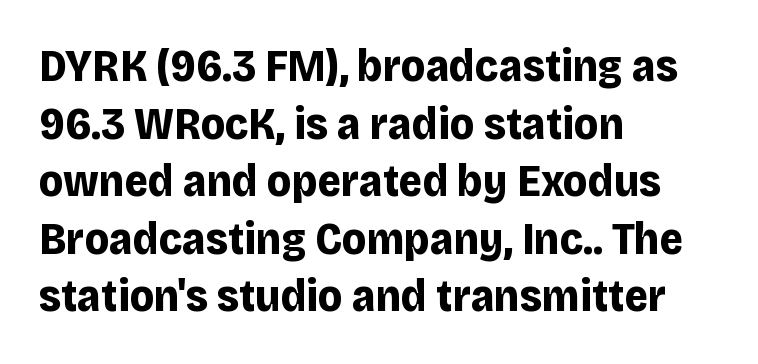
{"serif": "no", "italic": "no", "bold": "yes", "weight": "bold", "width": "normal", "stroke_contrast": "low", "x_height": "large", "monospaced": "no", "underline": "no", "align": "left", "line_spacing": "normal", "line_spacing_ratio": 1.28, "letter_spacing": "normal", "letter_spacing_em": 0.0, "glyph_px": 45}
